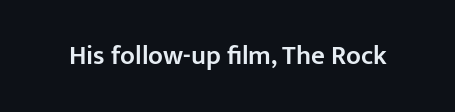
{"italic": "no", "bold": "semi", "underline": "no", "letter_spacing": "normal", "letter_spacing_em": 0.0, "glyph_px": 27}
